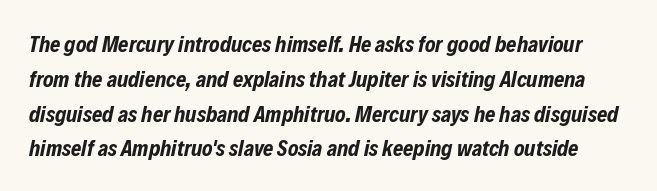
The image shows 22 px bold type, italic (leaning right); set normal line spacing (1.58x), normal letter spacing, not underlined.
